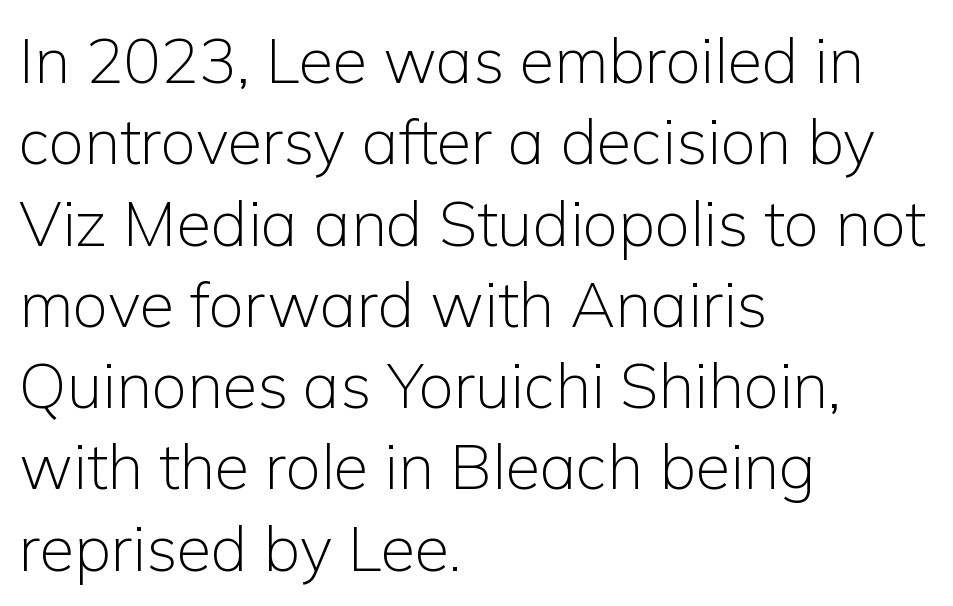
Q: Is the text bold? A: No.
Q: Is the text italic (slanted)? A: No, it is upright.
Q: Is the typeface a serif or a sans-serif typeface? A: Sans-serif.
Q: Is the text underlined? A: No.
Q: How is the paragraph aligned? A: Left-aligned.
Q: Is the spacing between letters normal or unusually wide? A: Normal.
Q: Is the spacing between lines tight, normal or loose? A: Normal.
Q: Width (condensed, normal, or wide)? A: Normal.
Q: Stroke contrast? A: Low.
Q: x-height? A: Medium.
Q: Monospaced? A: No.
